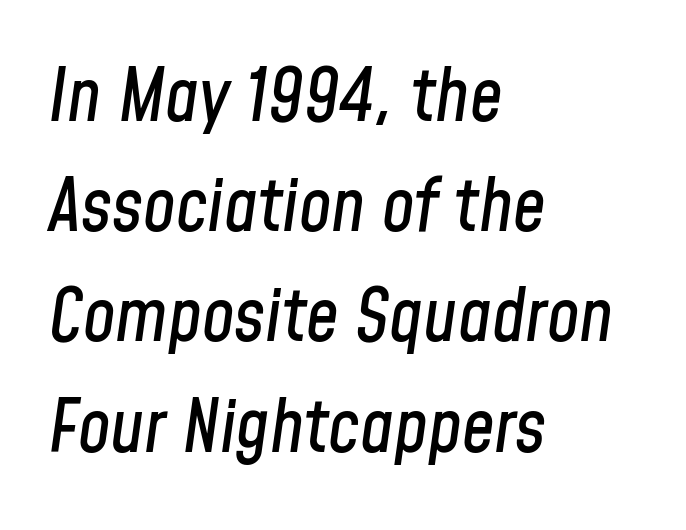
Q: Is the text italic (slanted)? A: Yes, it leans right by about 8 degrees.
Q: Is the text underlined? A: No.
Q: How is the paragraph aligned? A: Left-aligned.
Q: Is the spacing between letters normal or unusually wide? A: Normal.
Q: Is the spacing between lines tight, normal or loose? A: Normal.
Q: Width (condensed, normal, or wide)? A: Condensed.
Q: Stroke contrast? A: Low.
Q: x-height? A: Medium.
Q: Monospaced? A: No.
